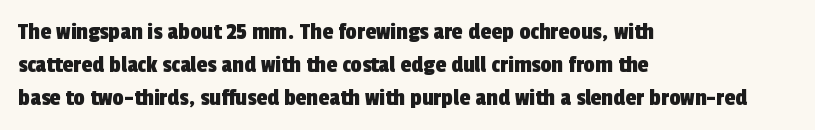
Short and long lines alike share a common starting point at left. Vertically, the passage feels balanced, rows spaced as you'd expect. Words appear dense and cohesive because spacing is normal. Quick note: underline off.
